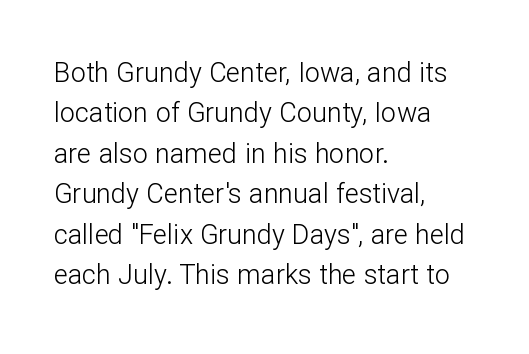
The image shows 27 px text type, upright; set left-aligned, normal line spacing (1.5x), normal letter spacing, not underlined.
